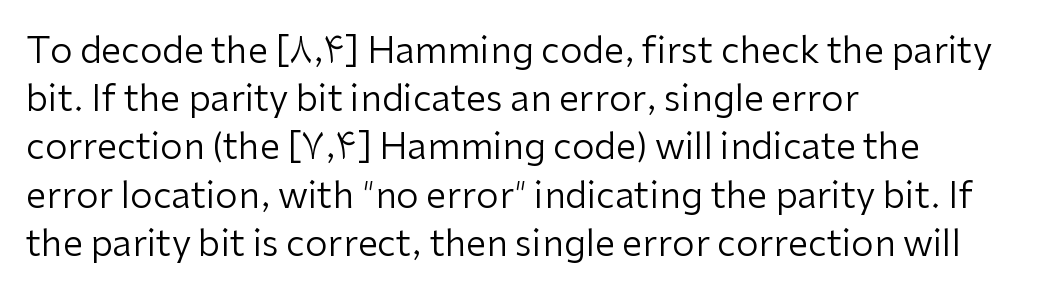
{"serif": "no", "italic": "no", "bold": "no", "weight": "regular", "width": "normal", "stroke_contrast": "low", "x_height": "medium", "monospaced": "no", "underline": "no", "align": "left", "line_spacing": "normal", "line_spacing_ratio": 1.34, "letter_spacing": "normal", "letter_spacing_em": 0.0, "glyph_px": 36}
